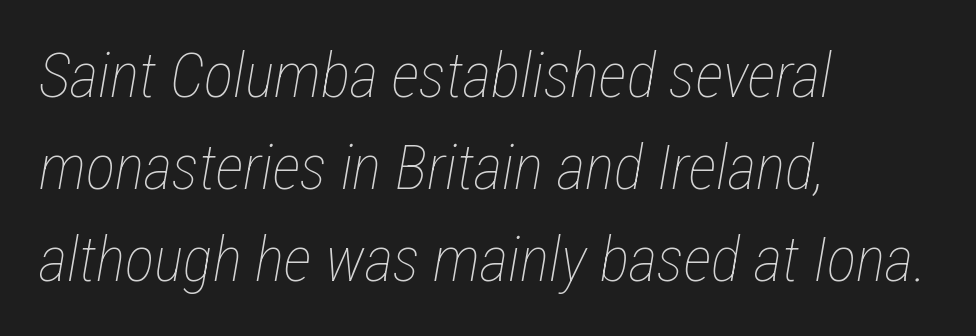
The strokes carry an ordinary text weight at most. Here the glyphs are tracked normally, forming tight word shapes. Is this a fixed-width face? No — the glyphs have proportional, varying widths. Leading matches the norm, producing a regular column.
